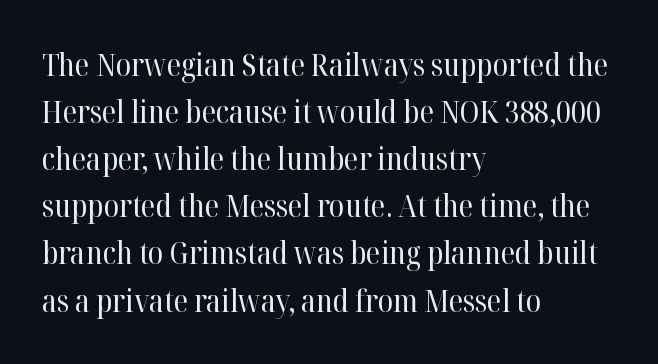
Q: Is the text bold? A: No.
Q: Is the text italic (slanted)? A: No, it is upright.
Q: Is the typeface a serif or a sans-serif typeface? A: Serif.
Q: Is the text underlined? A: No.
Q: How is the paragraph aligned? A: Left-aligned.
Q: Is the spacing between letters normal or unusually wide? A: Normal.
Q: Is the spacing between lines tight, normal or loose? A: Normal.
Q: Width (condensed, normal, or wide)? A: Normal.
Q: Stroke contrast? A: High.
Q: x-height? A: Medium.
Q: Monospaced? A: No.
